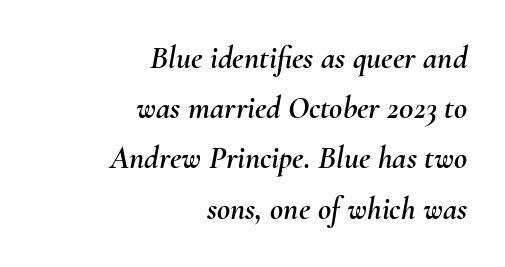
Q: Is the text italic (slanted)? A: Yes, it leans right by about 10 degrees.
Q: Is the text underlined? A: No.
Q: How is the paragraph aligned? A: Right-aligned.
Q: Is the spacing between letters normal or unusually wide? A: Normal.
Q: Is the spacing between lines tight, normal or loose? A: Normal.
Q: Width (condensed, normal, or wide)? A: Normal.
Q: Stroke contrast? A: Medium.
Q: x-height? A: Small.
Q: Monospaced? A: No.
